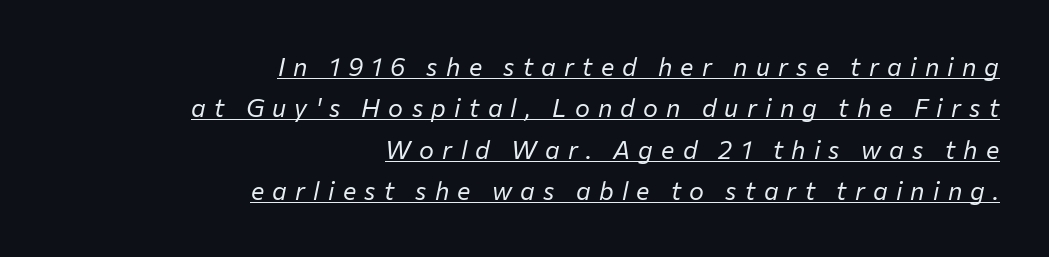
{"italic": "yes", "lean": "right", "slant_degrees": 12, "bold": "no", "underline": "yes", "align": "right", "line_spacing": "normal", "line_spacing_ratio": 1.66, "letter_spacing": "wide", "letter_spacing_em": 0.33, "glyph_px": 25}
